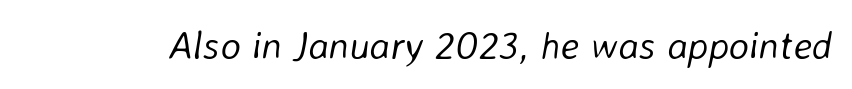
The image shows 39 px light type, italic (leaning right); set normal letter spacing, not underlined; low stroke contrast and a medium x-height.
